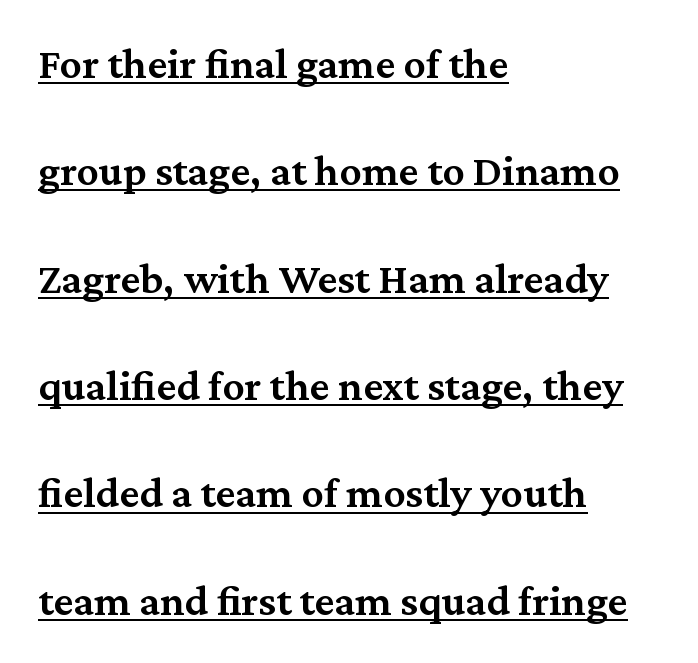
{"serif": "yes", "italic": "no", "bold": "semi", "weight": "semibold", "width": "normal", "stroke_contrast": "medium", "x_height": "medium", "monospaced": "no", "underline": "yes", "align": "left", "line_spacing": "loose", "line_spacing_ratio": 2.44, "letter_spacing": "normal", "letter_spacing_em": 0.0, "glyph_px": 44}
